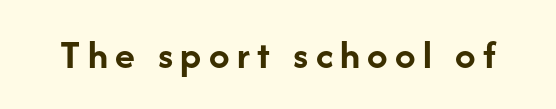
Q: Is the text bold? A: Yes.
Q: Is the text italic (slanted)? A: No, it is upright.
Q: Is the typeface a serif or a sans-serif typeface? A: Sans-serif.
Q: Is the text underlined? A: No.
Q: Width (condensed, normal, or wide)? A: Normal.
Q: Stroke contrast? A: Low.
Q: x-height? A: Medium.
Q: Monospaced? A: No.
